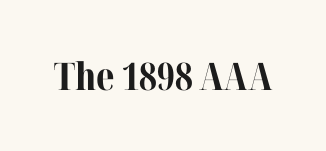
Q: Is the text bold? A: Yes.
Q: Is the text italic (slanted)? A: No, it is upright.
Q: Is the typeface a serif or a sans-serif typeface? A: Serif.
Q: Is the text underlined? A: No.
Q: Is the spacing between letters normal or unusually wide? A: Normal.
Q: Width (condensed, normal, or wide)? A: Normal.
Q: Stroke contrast? A: Medium.
Q: x-height? A: Medium.
Q: Monospaced? A: No.
